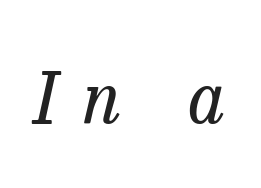
Q: Is the text bold? A: No.
Q: Is the text italic (slanted)? A: Yes, it leans right by about 13 degrees.
Q: Is the typeface a serif or a sans-serif typeface? A: Serif.
Q: Is the text underlined? A: No.
Q: Is the spacing between letters normal or unusually wide? A: Unusually wide.
Q: Width (condensed, normal, or wide)? A: Normal.
Q: Stroke contrast? A: Low.
Q: x-height? A: Medium.
Q: Monospaced? A: No.
